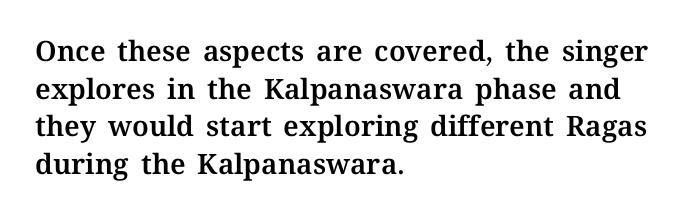
{"italic": "no", "width": "normal", "stroke_contrast": "medium", "x_height": "medium", "monospaced": "no", "underline": "no", "align": "left", "line_spacing": "normal", "line_spacing_ratio": 1.34, "letter_spacing": "normal", "letter_spacing_em": 0.0, "glyph_px": 28}
